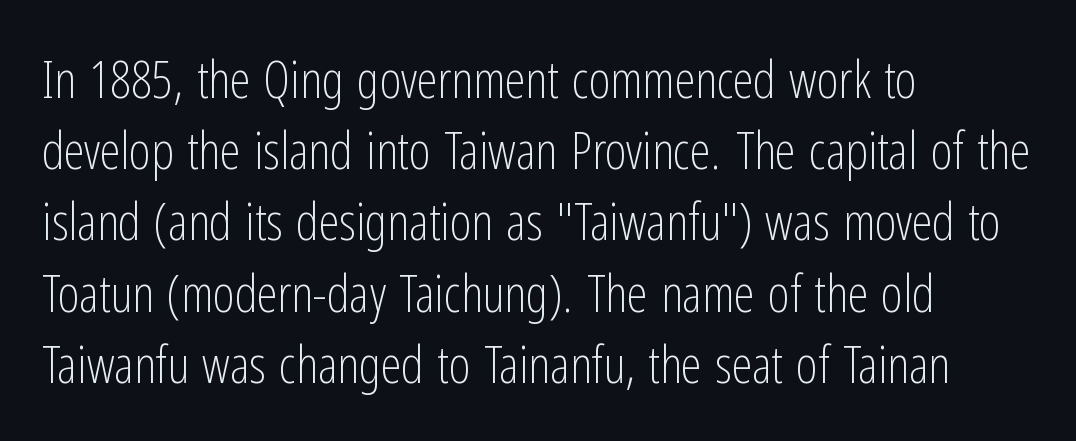
The block of text has a typical density, with ordinary space between rows. Serif or sans? Sans — the stroke terminals are bare. The axis of the letterforms is exactly vertical. Left-aligned paragraph, ragged on the right. Do the characters align in a grid? No, the font is proportional.
